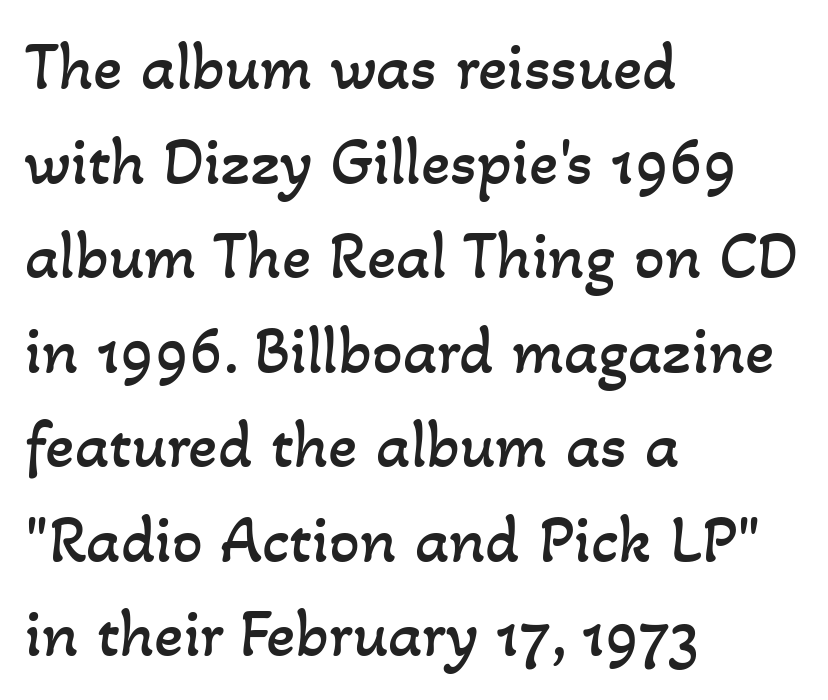
{"bold": "no", "weight": "regular", "width": "normal", "stroke_contrast": "low", "x_height": "small", "monospaced": "no", "underline": "no", "align": "left", "line_spacing": "normal", "line_spacing_ratio": 1.39, "letter_spacing": "normal", "letter_spacing_em": 0.0, "glyph_px": 68}
